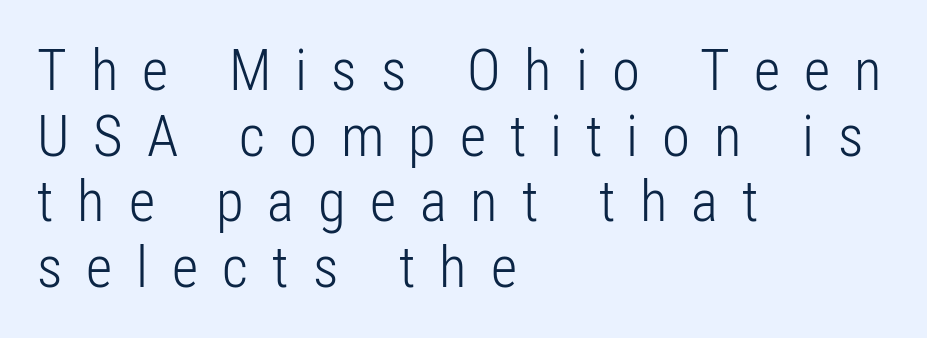
Quick note: underline off. Visually the block forms a straight wall on the left and a jagged coastline on the right. Regarding serifs, this sample does without them. Every stem runs plumb, perpendicular to the baseline. Vertically, the passage feels compressed, each row crowding the next. Each stroke keeps to a modest, everyday thickness or less.
